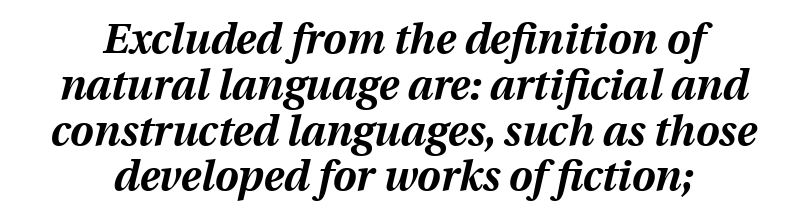
Pretty heavy lettering here — definitely bold. The specimen omits any rule beneath the text block's lines. Varying glyph widths throughout — classic text-font behaviour. The face used here is rendered with its standard letterfit.
